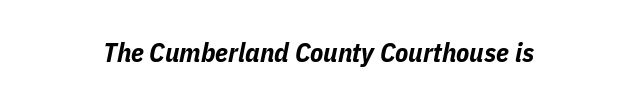
{"italic": "yes", "lean": "right", "slant_degrees": 11, "bold": "yes", "underline": "no", "letter_spacing": "normal", "letter_spacing_em": 0.0, "glyph_px": 27}
